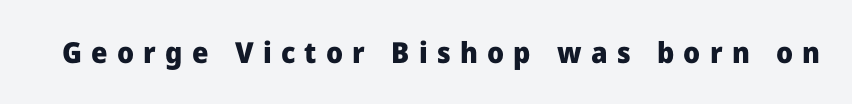
You could not count columns in this text — the font is proportionally spaced. The horizontal fit of the characters is loose and conspicuously gappy. This sample uses an upright cut, with every glyph sitting square on the baseline. A full-strength bold gives these letters their thick strokes. No word sits above an underline.
